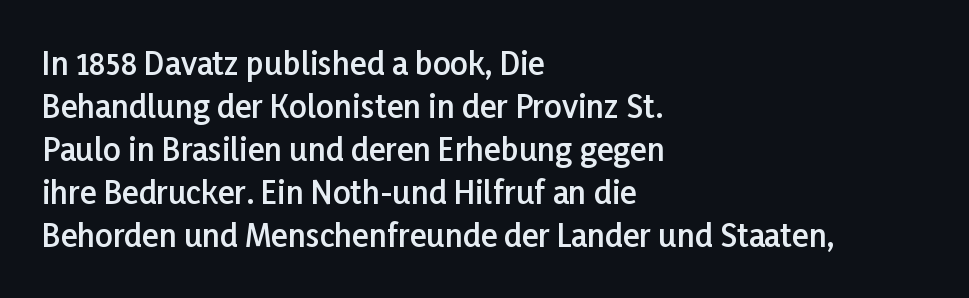
The image shows 31 px semibold sans-serif type, upright; set left-aligned, normal line spacing (1.39x), normal letter spacing, not underlined; low stroke contrast and a medium x-height.
